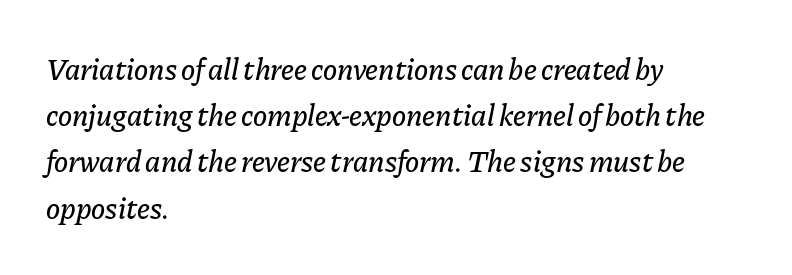
A typesetter would call this leading conventional body-copy spacing. Horizontally, the lines are justified to the leading edge only. The letters sit at their default tracking, neither squeezed nor spread. Spacing verdict: proportional, widths tailored to each character.
